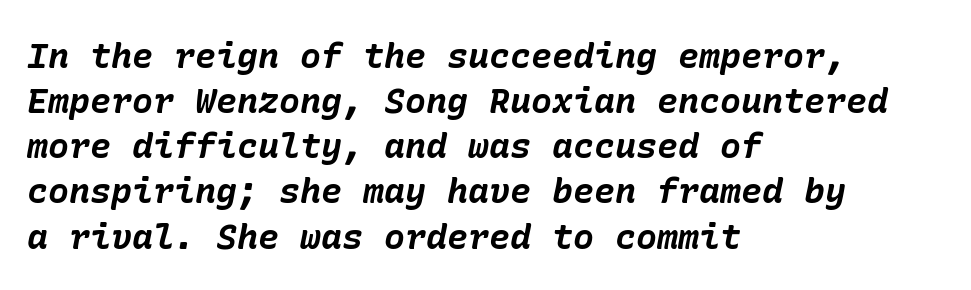
The image shows 35 px bold type, italic (leaning right); set left-aligned, normal line spacing (1.29x), normal letter spacing, not underlined; low stroke contrast and a medium x-height.
